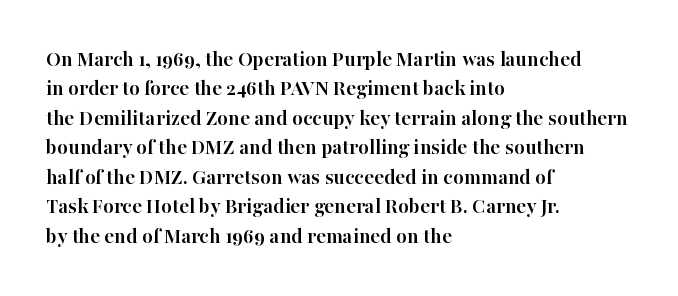
The image shows 22 px bold type, upright; set left-aligned, normal line spacing (1.34x), normal letter spacing, not underlined.
